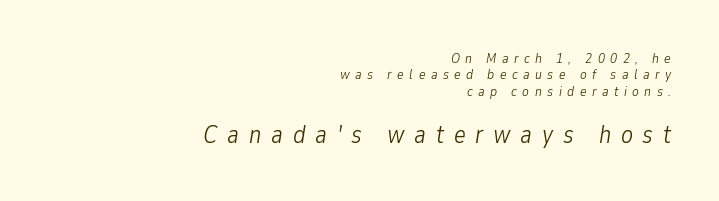
{"italic": "yes", "lean": "right", "slant_degrees": 9, "bold": "no", "underline": "no", "align": "right", "line_spacing_ratio": 1.17, "letter_spacing": "wide", "letter_spacing_em": 0.39, "larger_block": "second", "size_ratio": 1.79, "glyph_px": 25}
